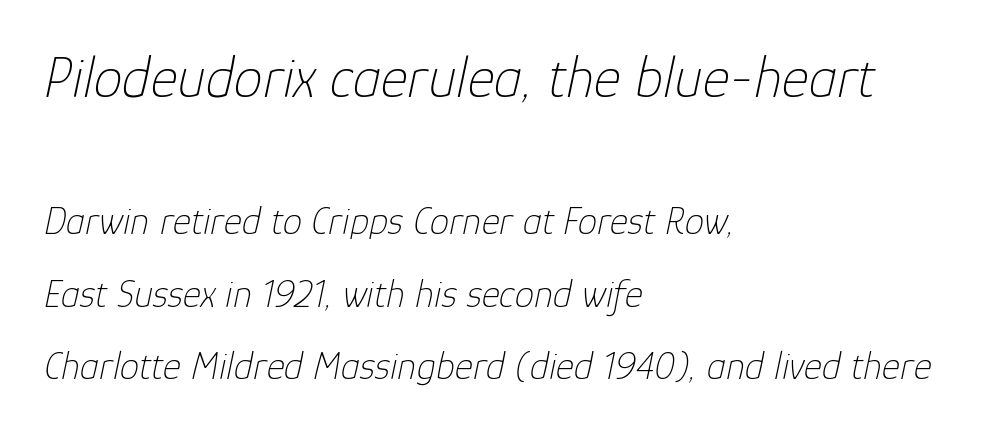
Q: Is the text bold? A: No.
Q: Is the text italic (slanted)? A: Yes, it leans right by about 12 degrees.
Q: Is the text underlined? A: No.
Q: How is the paragraph aligned? A: Left-aligned.
Q: Is the spacing between letters normal or unusually wide? A: Normal.
Q: Which block of text is set in a larger size, the first (top) or the second (bottom)? A: The first (top) one.
Q: Width (condensed, normal, or wide)? A: Normal.
Q: Stroke contrast? A: Low.
Q: x-height? A: Medium.
Q: Monospaced? A: No.
